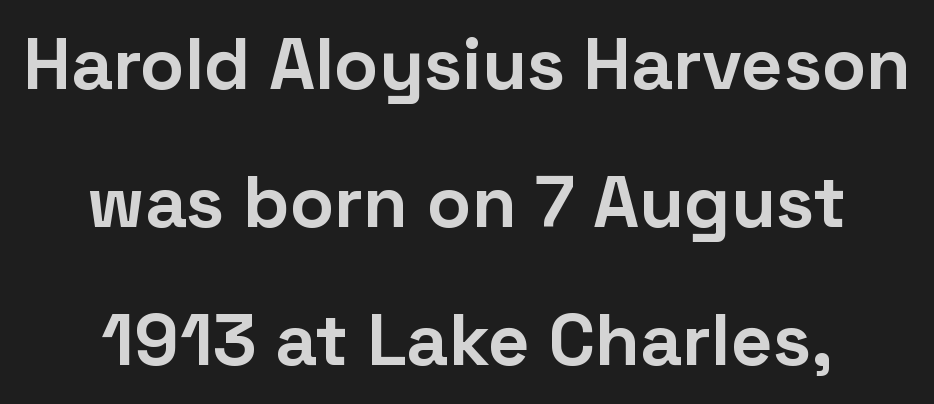
Q: Is the text bold? A: Yes.
Q: Is the text italic (slanted)? A: No, it is upright.
Q: Is the typeface a serif or a sans-serif typeface? A: Sans-serif.
Q: Is the text underlined? A: No.
Q: How is the paragraph aligned? A: Centered.
Q: Is the spacing between letters normal or unusually wide? A: Normal.
Q: Width (condensed, normal, or wide)? A: Normal.
Q: Stroke contrast? A: Low.
Q: x-height? A: Medium.
Q: Monospaced? A: No.
